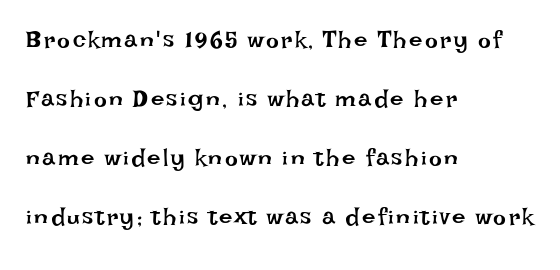
{"italic": "no", "bold": "no", "underline": "no", "align": "left", "line_spacing": "loose", "line_spacing_ratio": 2.46, "glyph_px": 24}
